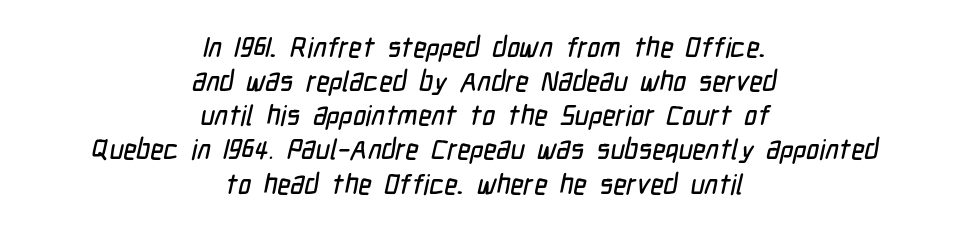
Q: Is the typeface a serif or a sans-serif typeface? A: Sans-serif.
Q: Is the text underlined? A: No.
Q: How is the paragraph aligned? A: Centered.
Q: Is the spacing between letters normal or unusually wide? A: Normal.
Q: Width (condensed, normal, or wide)? A: Condensed.
Q: Stroke contrast? A: Low.
Q: x-height? A: Medium.
Q: Monospaced? A: No.
